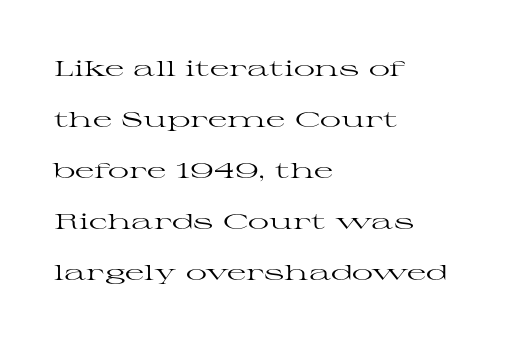
The image shows 21 px text type, upright; set left-aligned, loose line spacing (2.43x), normal letter spacing, not underlined.
